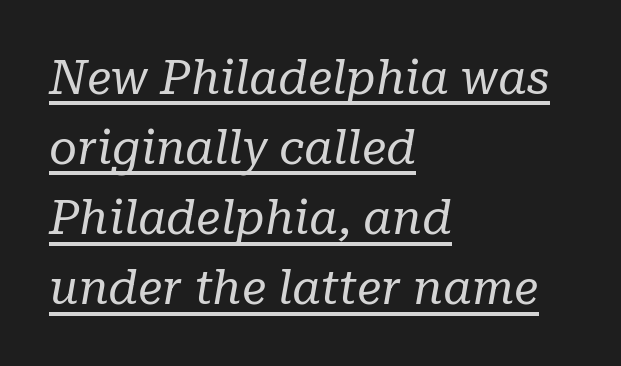
The image shows 48 px regular-weight serif type, italic (leaning right); set left-aligned, normal line spacing (1.46x), normal letter spacing, underlined; low stroke contrast and a medium x-height.
